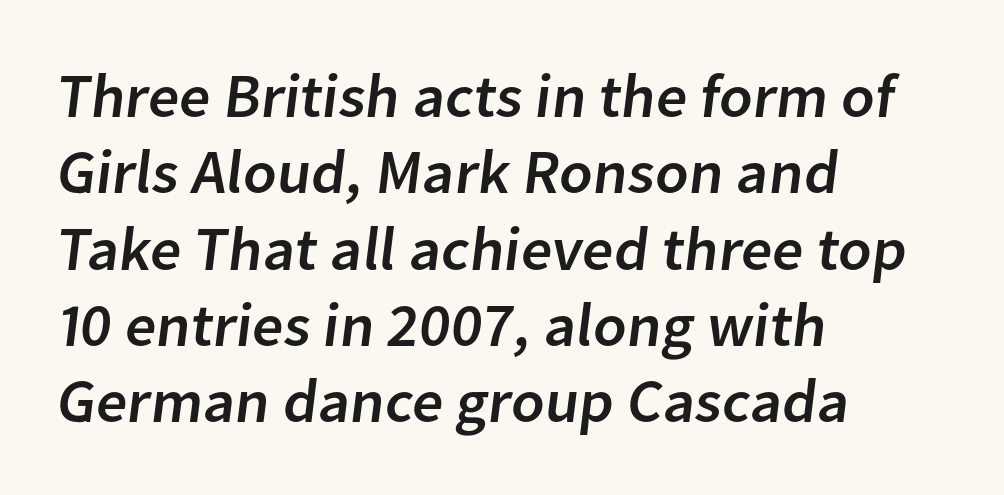
{"serif": "no", "width": "normal", "stroke_contrast": "low", "x_height": "medium", "monospaced": "no", "underline": "no", "align": "left", "line_spacing_ratio": 1.23, "letter_spacing": "normal", "letter_spacing_em": 0.0, "glyph_px": 62}
